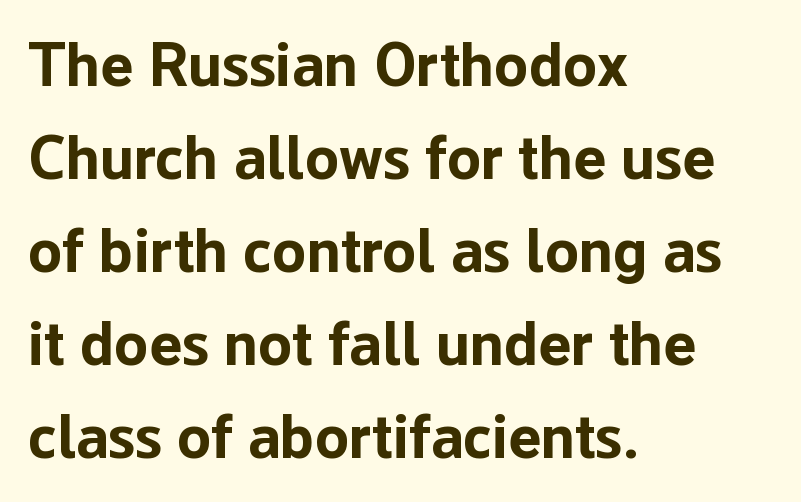
The image shows 62 px bold sans-serif type, upright; set left-aligned, normal line spacing (1.5x), normal letter spacing, not underlined; low stroke contrast and a medium x-height.
